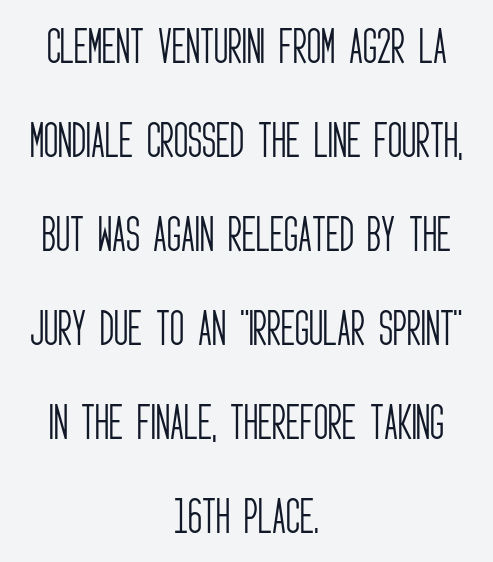
{"serif": "no", "italic": "no", "bold": "no", "weight": "light", "width": "condensed", "stroke_contrast": "low", "x_height": "large", "monospaced": "no", "underline": "no", "align": "center", "line_spacing": "loose", "line_spacing_ratio": 2.41, "letter_spacing": "normal", "letter_spacing_em": 0.0, "glyph_px": 39}
